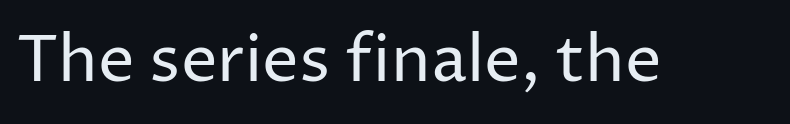
Q: Is the text bold? A: No.
Q: Is the text italic (slanted)? A: No, it is upright.
Q: Is the typeface a serif or a sans-serif typeface? A: Sans-serif.
Q: Is the text underlined? A: No.
Q: Is the spacing between letters normal or unusually wide? A: Normal.
Q: Width (condensed, normal, or wide)? A: Normal.
Q: Stroke contrast? A: Low.
Q: x-height? A: Medium.
Q: Monospaced? A: No.
